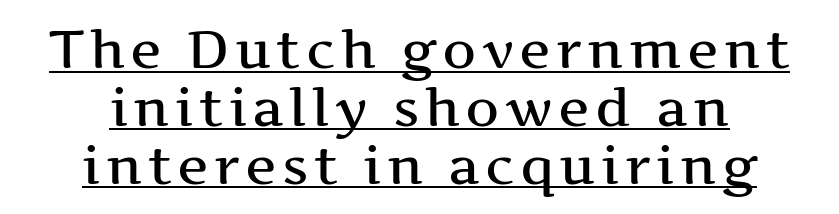
Leftover space on each line is divided equally before and after the words. Compared with undecorated copy, this sample adds a rule below the words. No italicization has been applied; the sample stays upright. These lines are composed in type with serifs.
